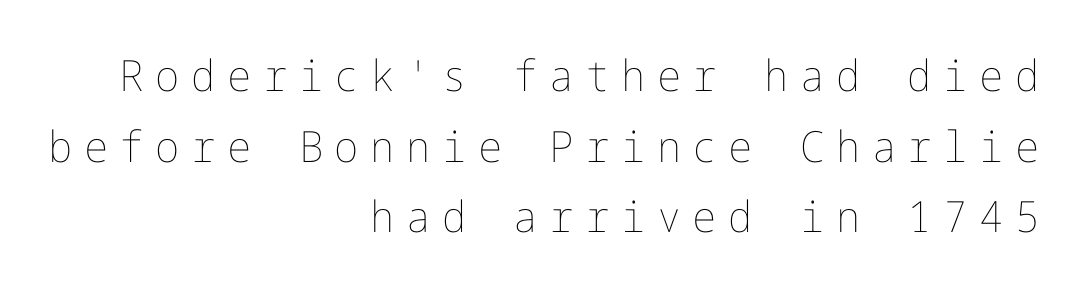
{"italic": "no", "bold": "no", "weight": "thin", "width": "normal", "stroke_contrast": "low", "x_height": "medium", "underline": "no", "align": "right", "line_spacing": "normal", "line_spacing_ratio": 1.64, "letter_spacing": "wide", "letter_spacing_em": 0.27, "glyph_px": 43}
